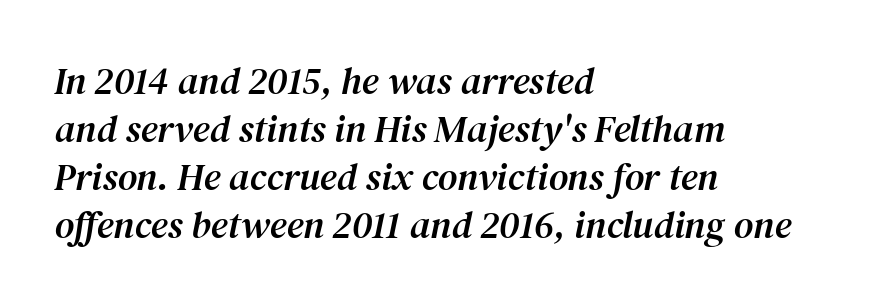
The image shows 38 px serif type, italic (leaning right); set left-aligned, normal line spacing (1.26x), normal letter spacing, not underlined; medium stroke contrast and a medium x-height.
